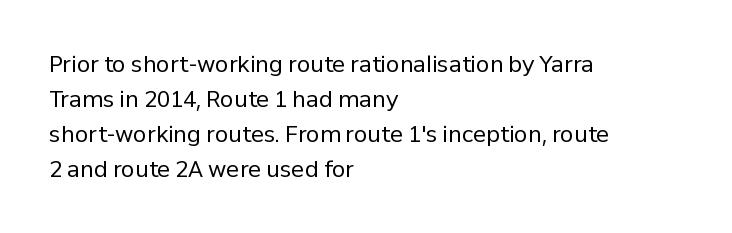
Q: Is the text bold? A: No.
Q: Is the text italic (slanted)? A: No, it is upright.
Q: Is the text underlined? A: No.
Q: How is the paragraph aligned? A: Left-aligned.
Q: Is the spacing between letters normal or unusually wide? A: Normal.
Q: Is the spacing between lines tight, normal or loose? A: Normal.
